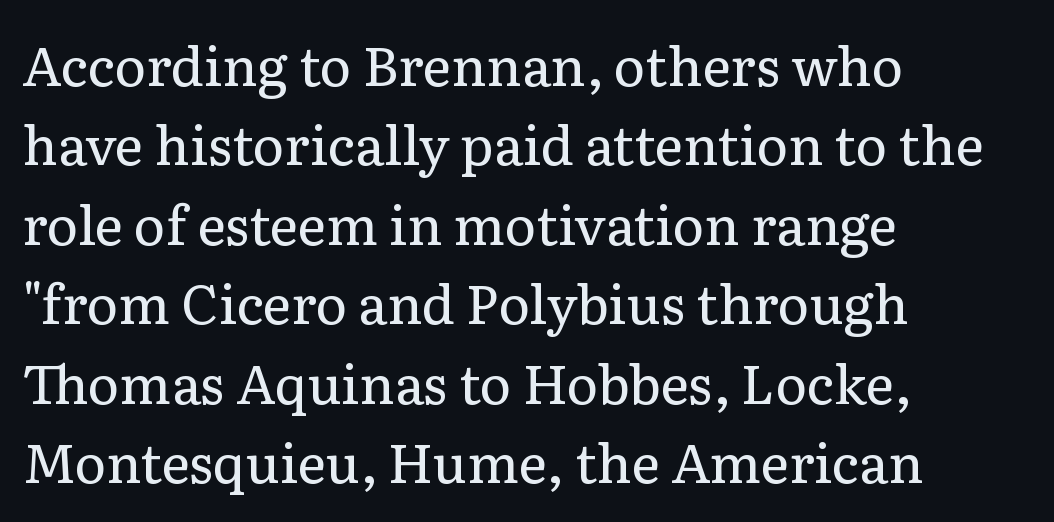
The letters carry serifs — small finishing strokes at the ends of their stems. Does the copy run flush right? No — it runs flush left. Here the designer chose a conventional face with non-uniform glyph widths. Look at the tracking — it's just the regular setting, nothing added. The rows are spaced the way most documents space them. It's the straight-up-and-down kind of type.
